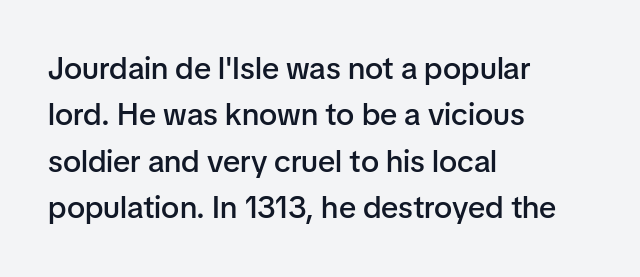
Here the designer chose a conventional face with non-uniform glyph widths. The passage is arranged the way most books set body copy — flush left. Nobody drew a line under any word here. A roman cut, with each character standing at attention.
